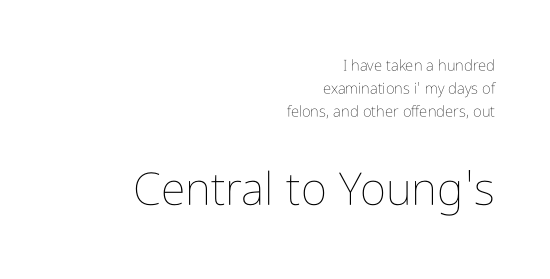
{"italic": "no", "bold": "no", "weight": "thin", "width": "condensed", "stroke_contrast": "low", "x_height": "medium", "monospaced": "no", "underline": "no", "align": "right", "line_spacing": "normal", "line_spacing_ratio": 1.54, "letter_spacing": "normal", "letter_spacing_em": 0.0, "larger_block": "second", "size_ratio": 3.0, "glyph_px": 45}
